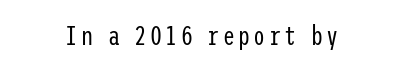
{"italic": "no", "bold": "no", "underline": "no", "glyph_px": 27}
